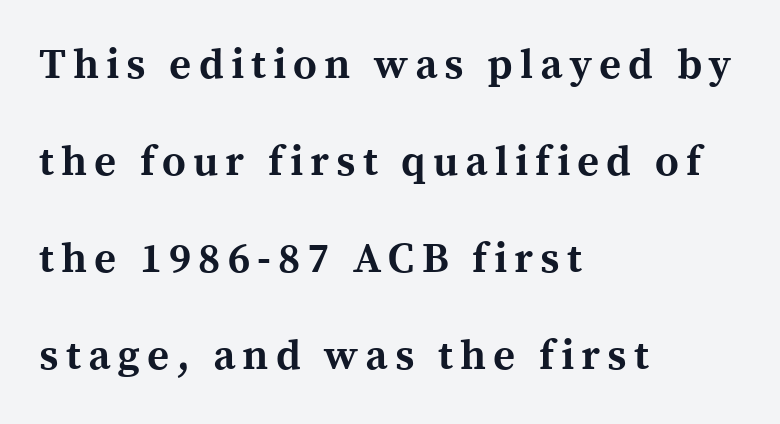
Q: Is the text bold? A: Yes.
Q: Is the text italic (slanted)? A: No, it is upright.
Q: Is the typeface a serif or a sans-serif typeface? A: Serif.
Q: Is the text underlined? A: No.
Q: How is the paragraph aligned? A: Left-aligned.
Q: Is the spacing between lines tight, normal or loose? A: Loose.
Q: Width (condensed, normal, or wide)? A: Normal.
Q: x-height? A: Medium.
Q: Monospaced? A: No.
